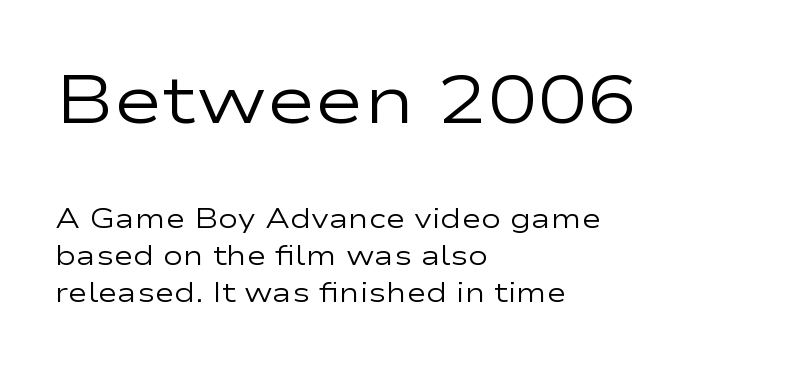
You could call the tracking neutral — neither tight nor loose. Larger block? The one above; the one below is distinctly smaller. The glyphs are unaccompanied by any horizontal stroke below them. Nothing sits at the stroke ends, so this counts as sans-serif.
